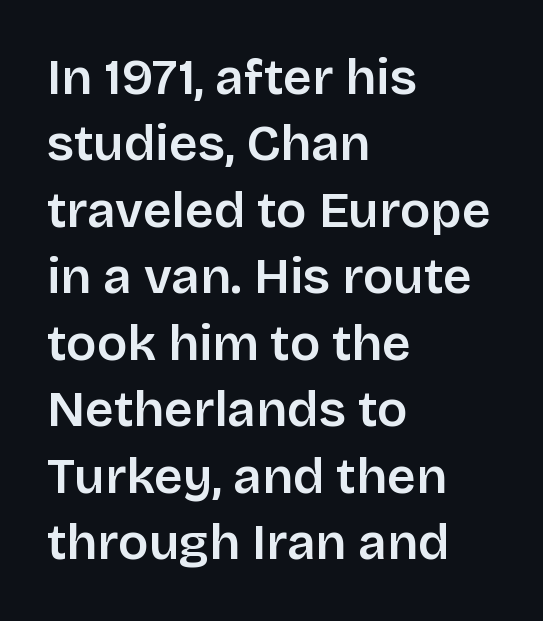
Q: Is the text bold? A: Semi-bold.
Q: Is the text italic (slanted)? A: No, it is upright.
Q: Is the typeface a serif or a sans-serif typeface? A: Sans-serif.
Q: Is the text underlined? A: No.
Q: How is the paragraph aligned? A: Left-aligned.
Q: Is the spacing between letters normal or unusually wide? A: Normal.
Q: Is the spacing between lines tight, normal or loose? A: Normal.
Q: Width (condensed, normal, or wide)? A: Normal.
Q: Stroke contrast? A: Low.
Q: x-height? A: Large.
Q: Monospaced? A: No.
